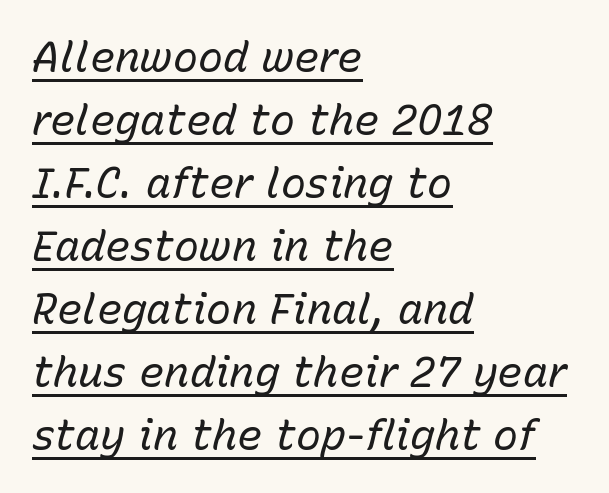
Q: Is the text bold? A: No.
Q: Is the text italic (slanted)? A: Yes, it leans right by about 15 degrees.
Q: Is the text underlined? A: Yes.
Q: How is the paragraph aligned? A: Left-aligned.
Q: Is the spacing between letters normal or unusually wide? A: Normal.
Q: Is the spacing between lines tight, normal or loose? A: Normal.
Q: Width (condensed, normal, or wide)? A: Normal.
Q: Stroke contrast? A: Low.
Q: x-height? A: Medium.
Q: Monospaced? A: No.
